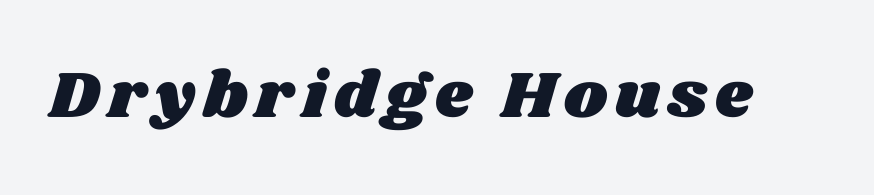
{"width": "wide", "stroke_contrast": "medium", "x_height": "large", "monospaced": "no", "underline": "no", "glyph_px": 66}
